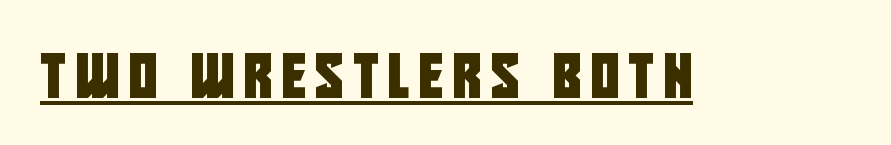
Is this a fixed-width face? No — the glyphs have proportional, varying widths. Between one letter and the next there's a generous, obvious gap. The typesetter has applied underlining to the passage shown. Are there feet on the stems? There aren't — it's a sans.
